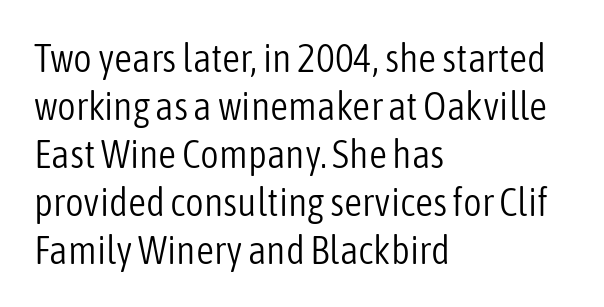
Q: Is the text bold? A: No.
Q: Is the text italic (slanted)? A: No, it is upright.
Q: Is the typeface a serif or a sans-serif typeface? A: Sans-serif.
Q: Is the text underlined? A: No.
Q: How is the paragraph aligned? A: Left-aligned.
Q: Is the spacing between letters normal or unusually wide? A: Normal.
Q: Width (condensed, normal, or wide)? A: Condensed.
Q: Stroke contrast? A: Low.
Q: x-height? A: Medium.
Q: Monospaced? A: No.
